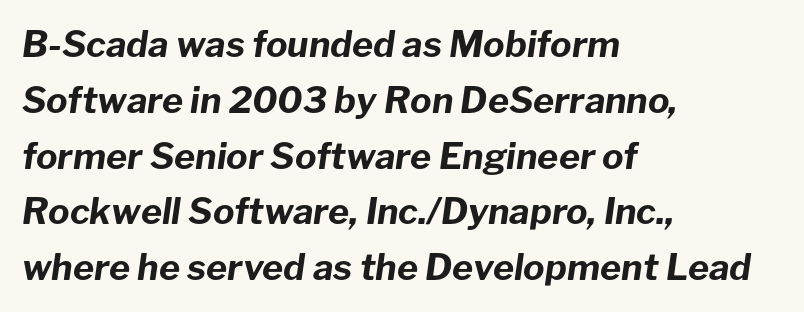
The image shows 36 px bold type, italic (leaning right); set left-aligned, normal line spacing (1.55x), normal letter spacing, not underlined; low stroke contrast and a medium x-height.
